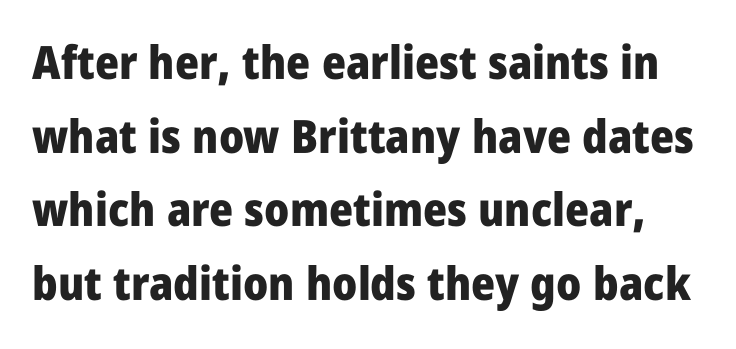
Q: Is the text bold? A: Yes.
Q: Is the text italic (slanted)? A: No, it is upright.
Q: Is the typeface a serif or a sans-serif typeface? A: Sans-serif.
Q: Is the text underlined? A: No.
Q: Is the spacing between letters normal or unusually wide? A: Normal.
Q: Is the spacing between lines tight, normal or loose? A: Normal.
Q: Width (condensed, normal, or wide)? A: Condensed.
Q: Stroke contrast? A: Low.
Q: x-height? A: Large.
Q: Monospaced? A: No.
